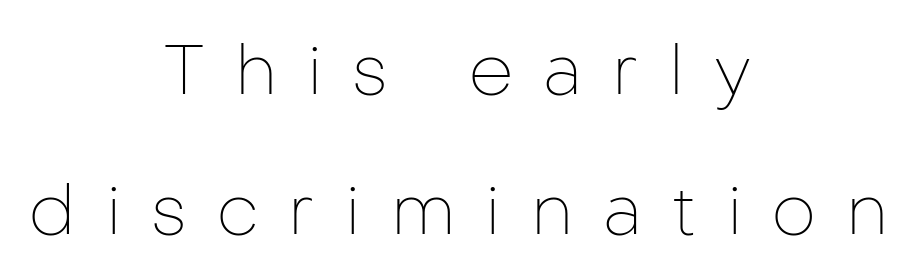
The passage shown is typeset with a sans-serif family. The passage shown is typed in a proportional face where columns would drift. Compared with a flush-left layout, this one balances lines on the center instead. Students, observe: this is what heavily led, spacious text looks like. The zone under the glyphs is completely vacant. Students, note that the glyphs here are deliberately spaced far apart.
